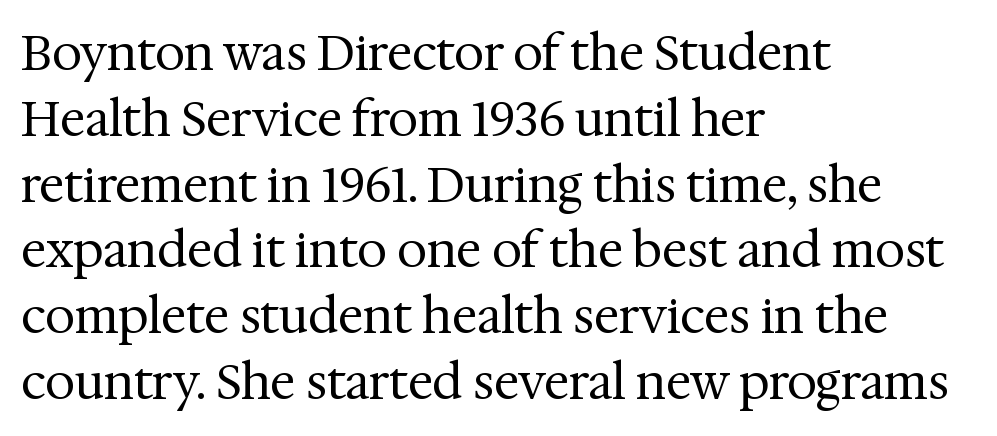
The weight would be labelled regular, book, light, or lighter still. Line spacing here is normal. Visually the block forms a straight wall on the left and a jagged coastline on the right. Does the type have serifs? Yes, each stem ends in a small foot. This is the regular roman posture of the typeface. The area under the type is left untouched.
